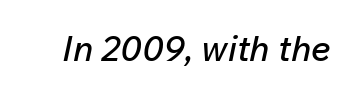
Character widths vary here, with narrow letters taking less room than wide ones. No word sits above an underline. Every character sits at an angle, as italics do. What stands out about the letter spacing? Nothing — it is the standard amount.
